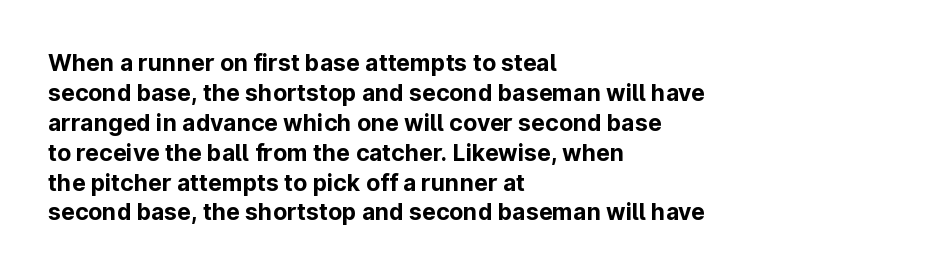
{"italic": "no", "bold": "yes", "underline": "no", "align": "left", "line_spacing": "normal", "line_spacing_ratio": 1.3, "letter_spacing": "normal", "letter_spacing_em": 0.0, "glyph_px": 23}
